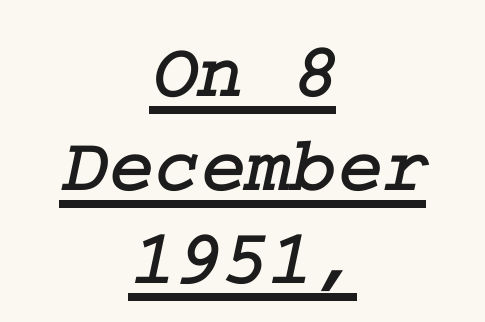
Little horizontal feet cap the strokes, marking this as serif type. The sample's only ornament is a line tracing under the words. Centered paragraph, ragged on both sides. Characters follow at the spacing the type designer built in.
